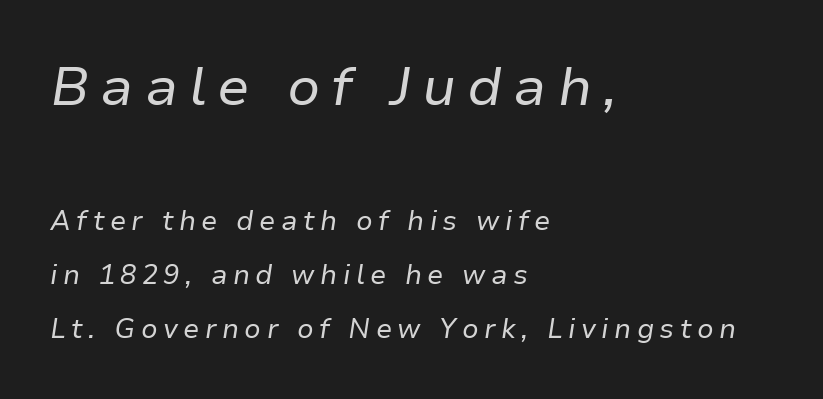
Q: Is the text bold? A: No.
Q: Is the text italic (slanted)? A: Yes, it leans right by about 9 degrees.
Q: Is the text underlined? A: No.
Q: How is the paragraph aligned? A: Left-aligned.
Q: Is the spacing between letters normal or unusually wide? A: Unusually wide.
Q: Is the spacing between lines tight, normal or loose? A: Loose.
Q: Which block of text is set in a larger size, the first (top) or the second (bottom)? A: The first (top) one.
Q: Width (condensed, normal, or wide)? A: Normal.
Q: Stroke contrast? A: Low.
Q: x-height? A: Medium.
Q: Monospaced? A: No.
